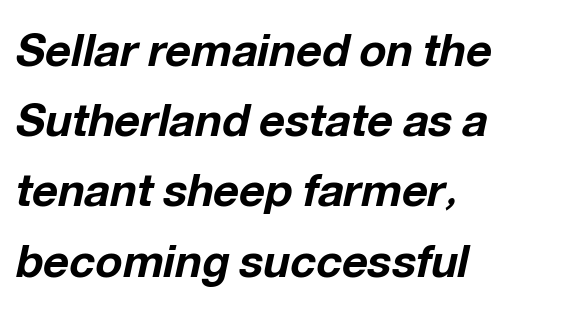
Q: Is the text bold? A: Yes.
Q: Is the text italic (slanted)? A: Yes, it leans right by about 12 degrees.
Q: Is the text underlined? A: No.
Q: How is the paragraph aligned? A: Left-aligned.
Q: Is the spacing between letters normal or unusually wide? A: Normal.
Q: Is the spacing between lines tight, normal or loose? A: Normal.
Q: Width (condensed, normal, or wide)? A: Normal.
Q: Stroke contrast? A: Low.
Q: x-height? A: Medium.
Q: Monospaced? A: No.
